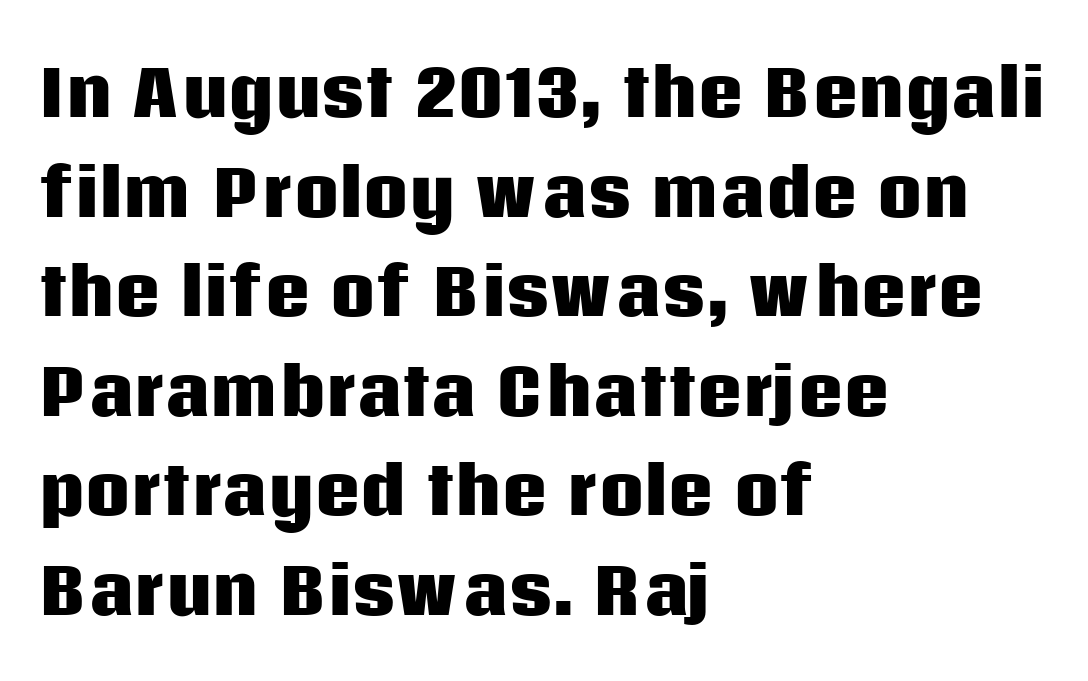
The image shows 63 px heavy sans-serif type, upright; set left-aligned, normal line spacing (1.58x), normal letter spacing, not underlined; low stroke contrast and a large x-height.
